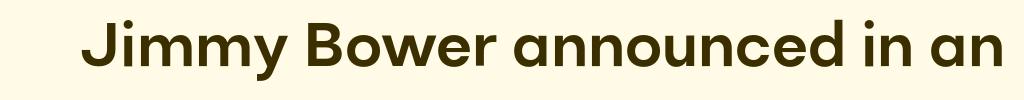
Characters follow at the spacing the type designer built in. This sample uses an upright cut, with every glyph sitting square on the baseline. I'd call this a sans setting — the letters go barefoot. This sample has the flowing, uneven cadence of proportional lettering. The specimen omits any rule beneath the text block's lines.
